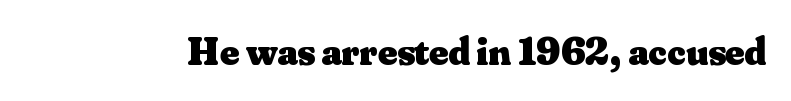
The image shows 40 px heavy serif type, upright; set normal letter spacing, not underlined; medium stroke contrast and a small x-height.
